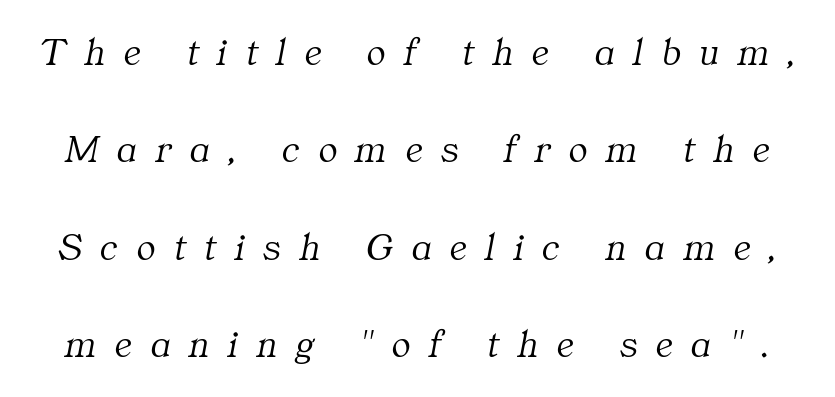
The image shows 39 px light serif type, italic (leaning right); set loose line spacing (2.5x), unusually wide letter spacing (+0.48 em), not underlined; medium stroke contrast and a medium x-height.
